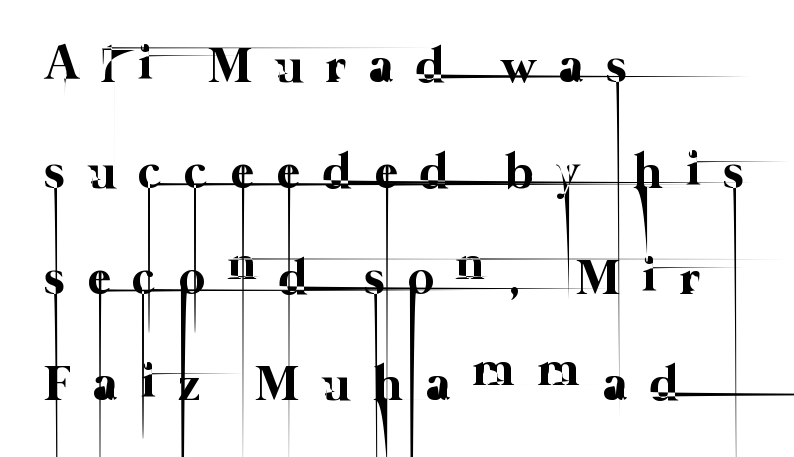
Q: Is the text bold? A: No.
Q: Is the text underlined? A: No.
Q: How is the paragraph aligned? A: Left-aligned.
Q: Is the spacing between letters normal or unusually wide? A: Unusually wide.
Q: Is the spacing between lines tight, normal or loose? A: Loose.
Q: Width (condensed, normal, or wide)? A: Normal.
Q: Stroke contrast? A: Low.
Q: x-height? A: Medium.
Q: Monospaced? A: No.
